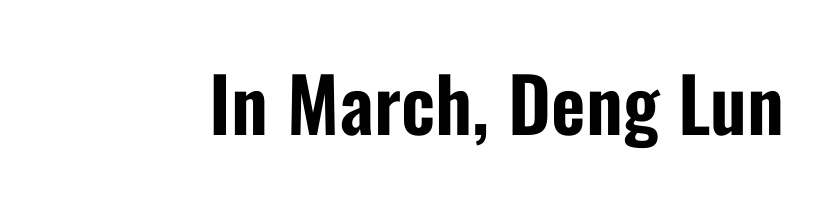
{"serif": "no", "italic": "no", "width": "condensed", "stroke_contrast": "low", "x_height": "medium", "monospaced": "no", "underline": "no", "letter_spacing": "normal", "letter_spacing_em": 0.0, "glyph_px": 75}
